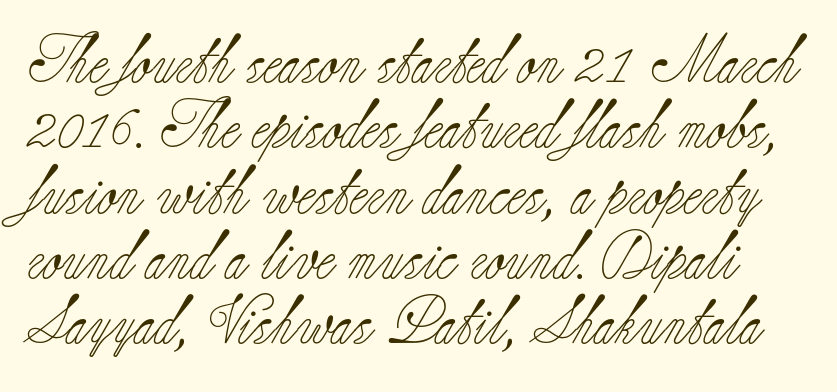
{"serif": "yes", "bold": "no", "weight": "light", "width": "normal", "stroke_contrast": "low", "x_height": "small", "monospaced": "no", "underline": "no", "line_spacing": "normal", "line_spacing_ratio": 1.36, "letter_spacing": "normal", "letter_spacing_em": 0.0, "glyph_px": 48}
